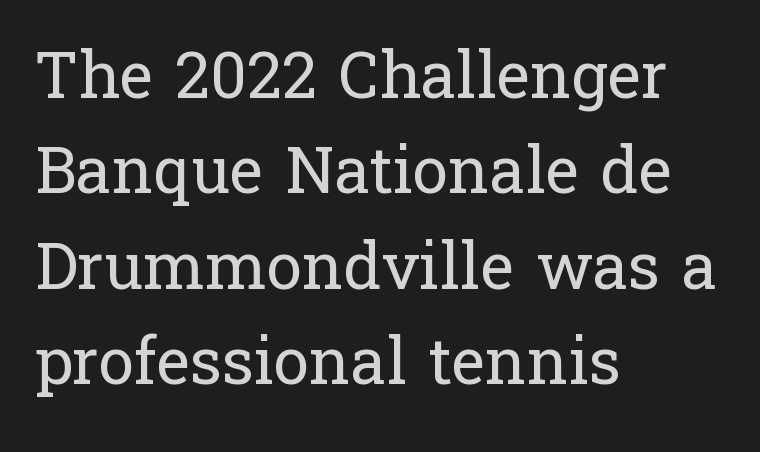
{"serif": "yes", "italic": "no", "bold": "no", "weight": "regular", "width": "normal", "stroke_contrast": "low", "x_height": "medium", "monospaced": "no", "underline": "no", "align": "left", "line_spacing": "normal", "line_spacing_ratio": 1.49, "letter_spacing": "normal", "letter_spacing_em": 0.0, "glyph_px": 64}
